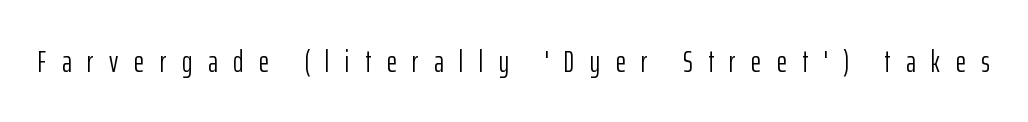
Type style note: lacks serifs. Do the characters align in a grid? No, the font is proportional. This is not heavy type; no bold has been used. The letters are spread apart with noticeably loose tracking. Descenders are the only things crossing below the line.
